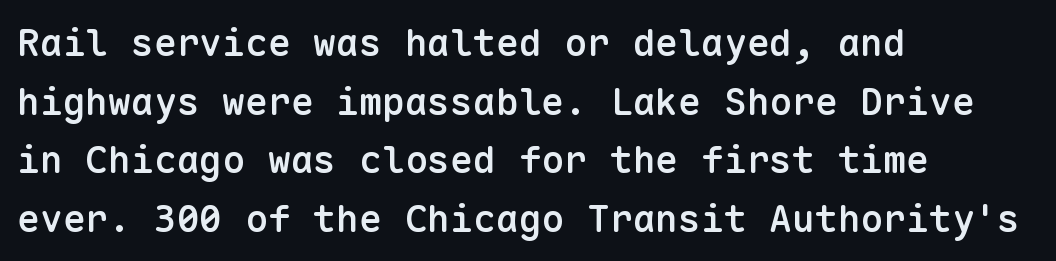
The image shows 38 px semibold sans-serif type, upright, monospaced; set left-aligned, normal line spacing (1.54x), normal letter spacing, not underlined; low stroke contrast and a medium x-height.
